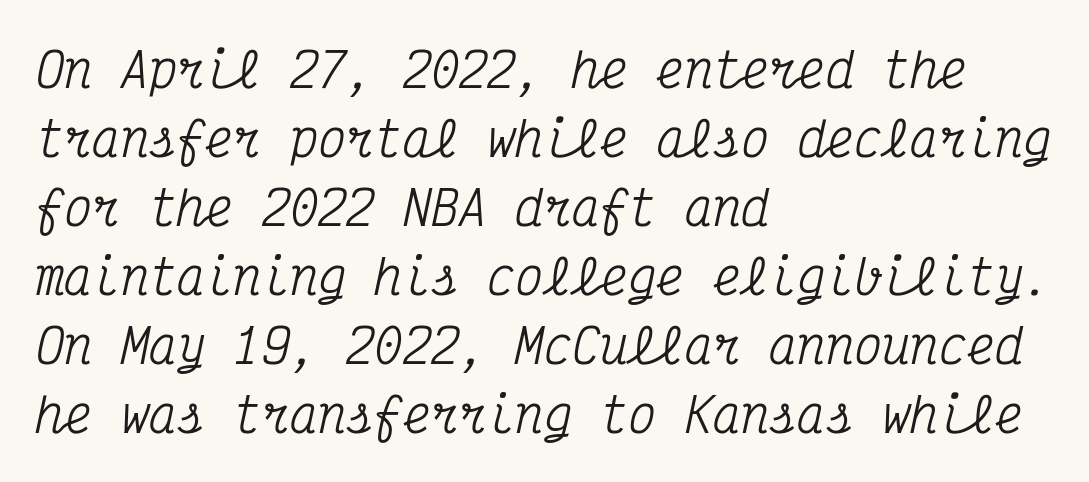
The image shows 47 px condensed serif type, italic (leaning right), monospaced; set left-aligned, normal line spacing (1.47x), normal letter spacing, not underlined; medium stroke contrast and a medium x-height.
